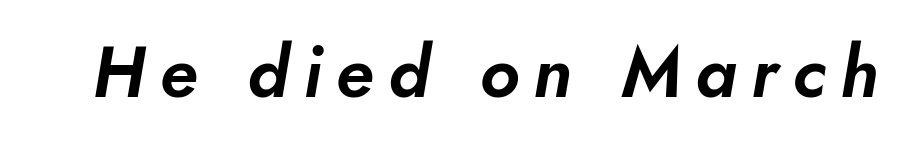
{"italic": "yes", "lean": "right", "slant_degrees": 10, "width": "normal", "stroke_contrast": "low", "x_height": "small", "monospaced": "no", "underline": "no", "letter_spacing": "wide", "letter_spacing_em": 0.2, "glyph_px": 71}
